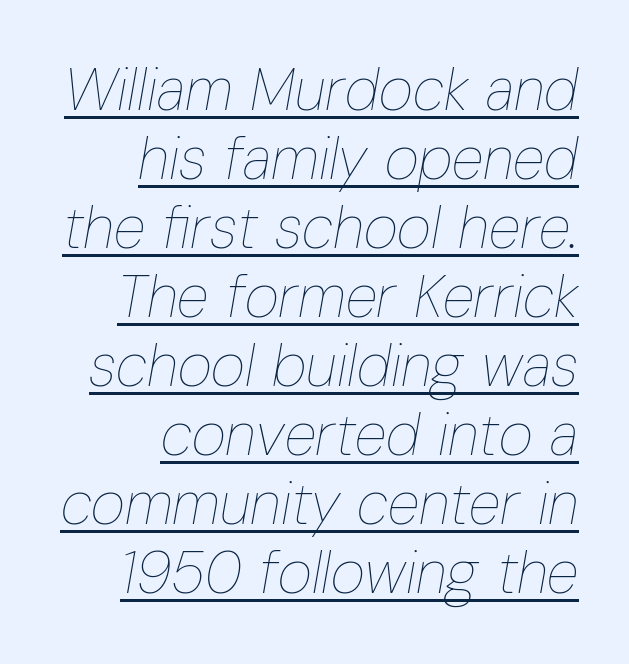
The image shows 59 px thin, condensed type, italic (leaning right); set right-aligned, line spacing 1.17x, normal letter spacing, underlined; low stroke contrast and a medium x-height.
